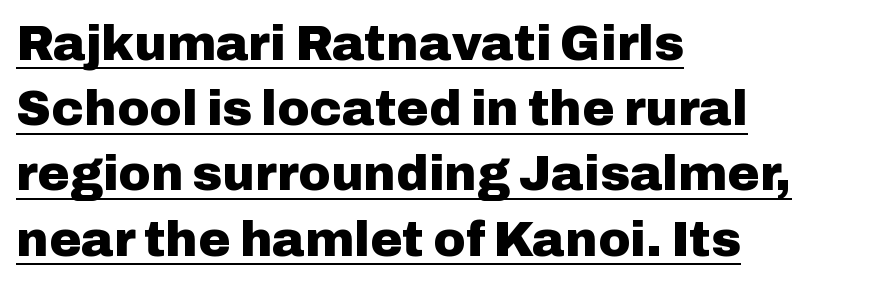
What weight is shown? A full bold with thick strokes. If you measured baseline to baseline, you'd find a middling distance. Each letter's strokes conclude bluntly, with no projecting serifs. Note the varied advance widths — an 'i' is clearly narrower than an 'm'.
